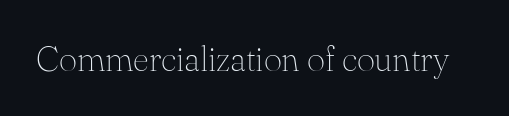
Here the designer chose a conventional face with non-uniform glyph widths. Italic? Not at all — the glyphs are vertical. Is the type heavy? It reads as light-to-regular instead. The glyphs are unaccompanied by any horizontal stroke below them.
